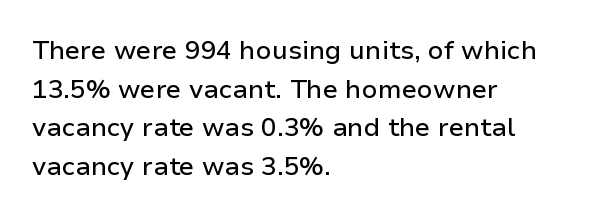
Q: Is the text italic (slanted)? A: No, it is upright.
Q: Is the text underlined? A: No.
Q: How is the paragraph aligned? A: Left-aligned.
Q: Is the spacing between letters normal or unusually wide? A: Normal.
Q: Is the spacing between lines tight, normal or loose? A: Normal.
